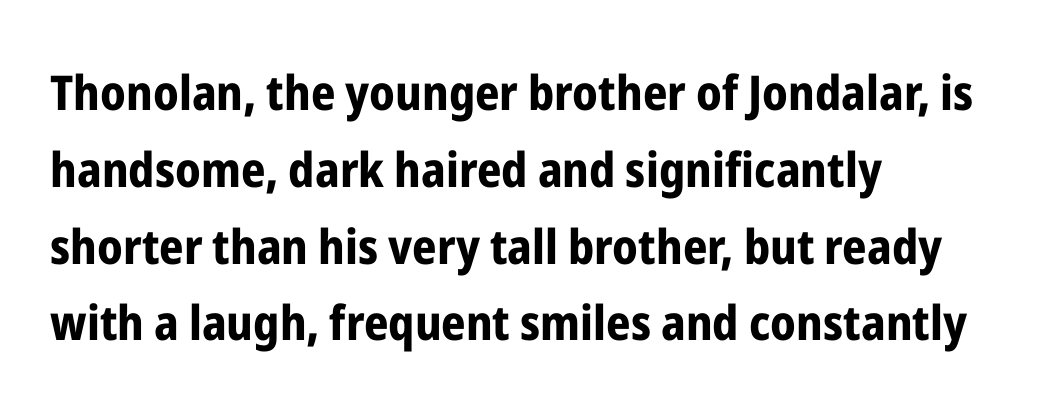
Q: Is the text bold? A: Yes.
Q: Is the text italic (slanted)? A: No, it is upright.
Q: Is the typeface a serif or a sans-serif typeface? A: Sans-serif.
Q: Is the text underlined? A: No.
Q: How is the paragraph aligned? A: Left-aligned.
Q: Is the spacing between letters normal or unusually wide? A: Normal.
Q: Is the spacing between lines tight, normal or loose? A: Normal.
Q: Width (condensed, normal, or wide)? A: Condensed.
Q: Stroke contrast? A: Low.
Q: x-height? A: Medium.
Q: Monospaced? A: No.
